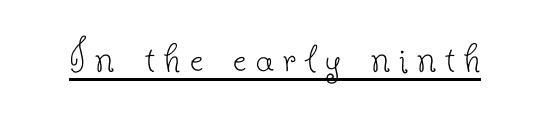
The image shows 47 px thin serif type, upright; set unusually wide letter spacing (+0.2 em), underlined; low stroke contrast and a small x-height.
